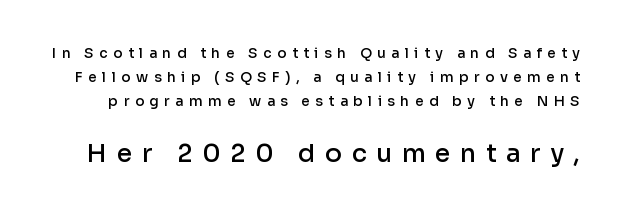
The image shows 25 px text type, upright; set line spacing 1.73x, unusually wide letter spacing (+0.38 em), not underlined; the second (bottom) block is 1.79x larger.
